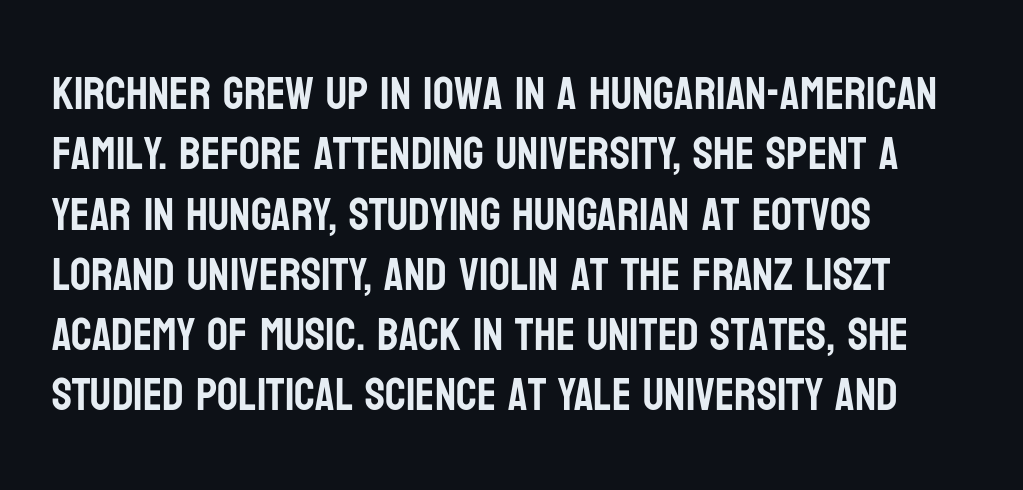
The image shows 46 px condensed sans-serif type, upright; set left-aligned, normal line spacing (1.31x), normal letter spacing, not underlined; low stroke contrast and a large x-height.
